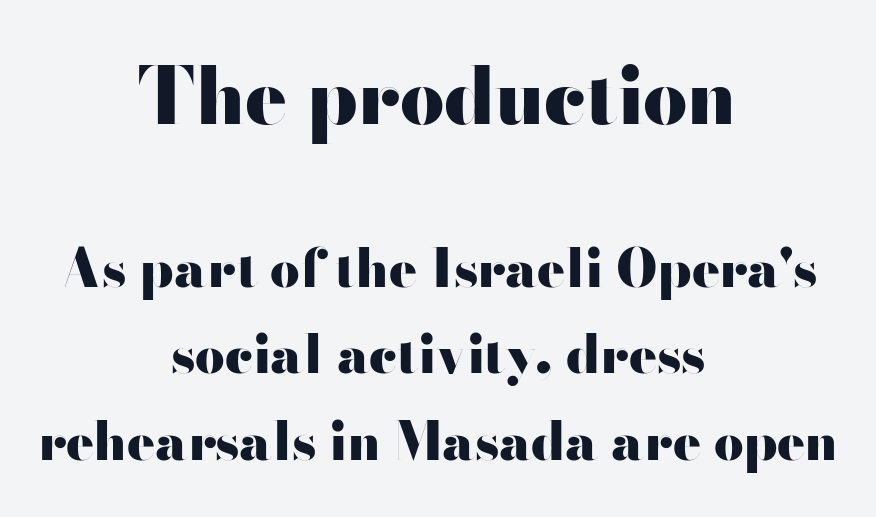
Q: Is the text bold? A: Yes.
Q: Is the text italic (slanted)? A: No, it is upright.
Q: Is the typeface a serif or a sans-serif typeface? A: Sans-serif.
Q: Is the text underlined? A: No.
Q: How is the paragraph aligned? A: Centered.
Q: Is the spacing between letters normal or unusually wide? A: Normal.
Q: Is the spacing between lines tight, normal or loose? A: Normal.
Q: Which block of text is set in a larger size, the first (top) or the second (bottom)? A: The first (top) one.
Q: Width (condensed, normal, or wide)? A: Wide.
Q: Stroke contrast? A: High.
Q: x-height? A: Small.
Q: Monospaced? A: No.
